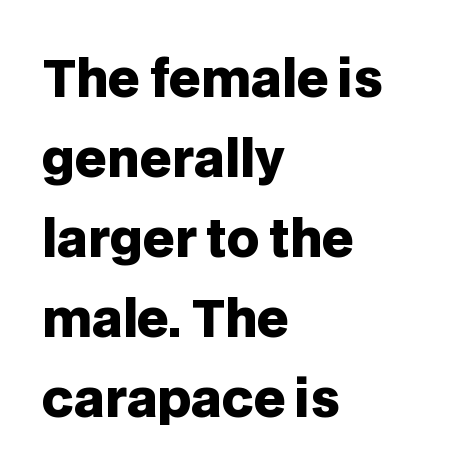
The image shows 50 px heavy sans-serif type, upright; set left-aligned, normal line spacing (1.6x), normal letter spacing, not underlined; low stroke contrast and a large x-height.
